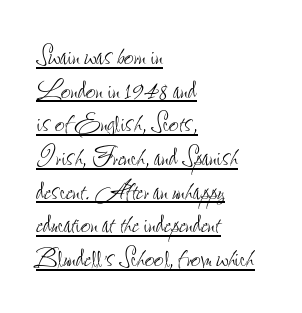
A typesetter would call this leading minimal, almost set solid. A rule runs beneath these lines of type. The letters sit at their default tracking, neither squeezed nor spread.
